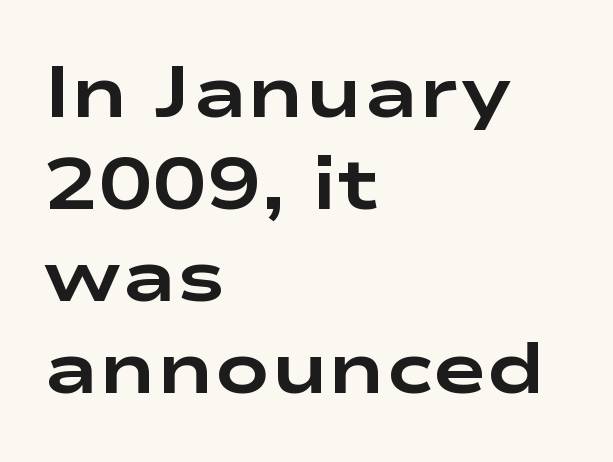
Q: Is the text bold? A: Yes.
Q: Is the text italic (slanted)? A: No, it is upright.
Q: Is the typeface a serif or a sans-serif typeface? A: Sans-serif.
Q: Is the text underlined? A: No.
Q: How is the paragraph aligned? A: Left-aligned.
Q: Is the spacing between letters normal or unusually wide? A: Normal.
Q: Is the spacing between lines tight, normal or loose? A: Normal.
Q: Width (condensed, normal, or wide)? A: Wide.
Q: Stroke contrast? A: Low.
Q: x-height? A: Medium.
Q: Monospaced? A: No.
